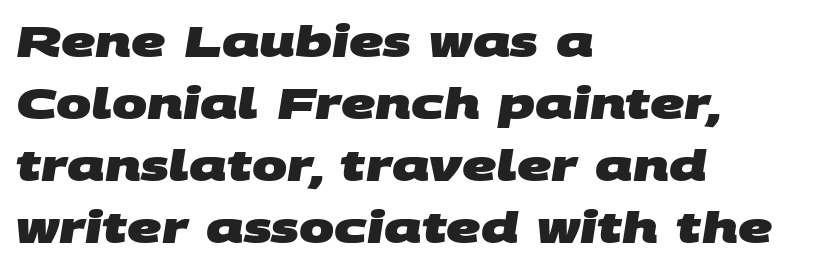
Q: Is the text bold? A: Yes.
Q: Is the typeface a serif or a sans-serif typeface? A: Sans-serif.
Q: Is the text underlined? A: No.
Q: How is the paragraph aligned? A: Left-aligned.
Q: Is the spacing between letters normal or unusually wide? A: Normal.
Q: Is the spacing between lines tight, normal or loose? A: Normal.
Q: Width (condensed, normal, or wide)? A: Wide.
Q: Stroke contrast? A: Medium.
Q: x-height? A: Large.
Q: Monospaced? A: No.
